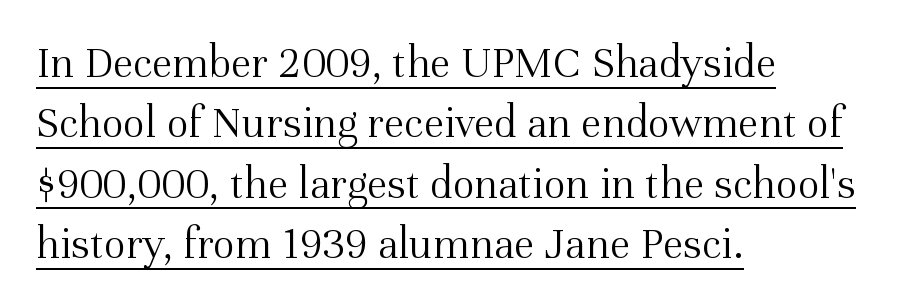
Unlike a clean sans, this face finishes its strokes with serifs. The lettering stays uniformly vertical, giving the passage a roman look. This rendering uses left alignment, leaving the right contour irregular. What stands out about the letter spacing? Nothing — it is the standard amount. You could not count columns in this text — the font is proportionally spaced. Bold? No — there's no thickening of the strokes.
